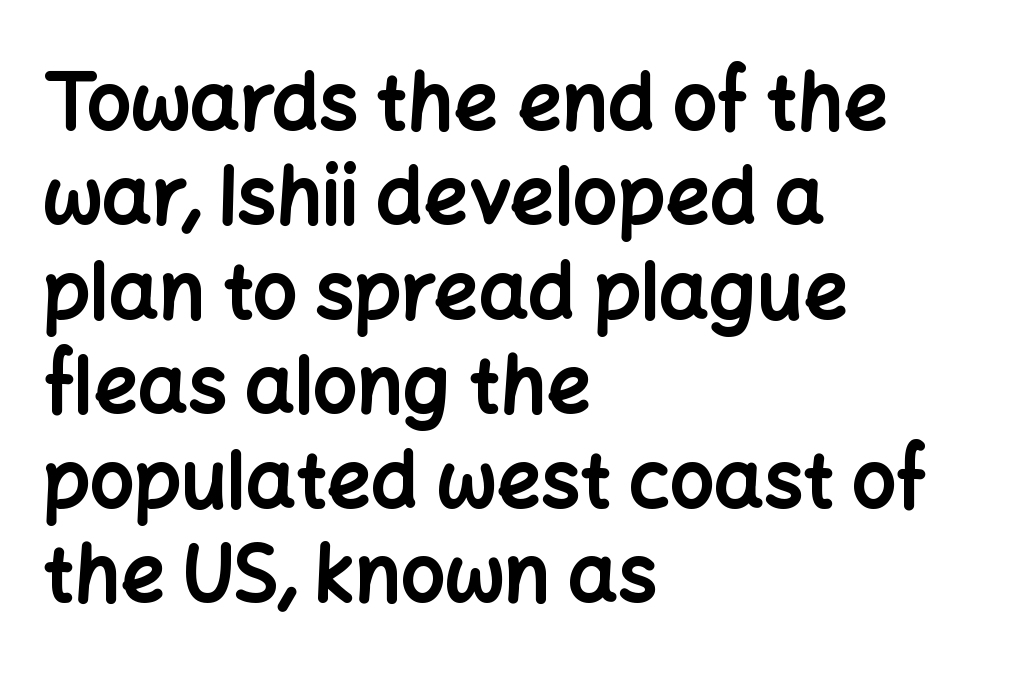
{"serif": "no", "italic": "no", "bold": "yes", "weight": "bold", "width": "normal", "stroke_contrast": "low", "x_height": "medium", "monospaced": "no", "underline": "no", "align": "left", "line_spacing_ratio": 1.21, "letter_spacing": "normal", "letter_spacing_em": 0.0, "glyph_px": 78}
